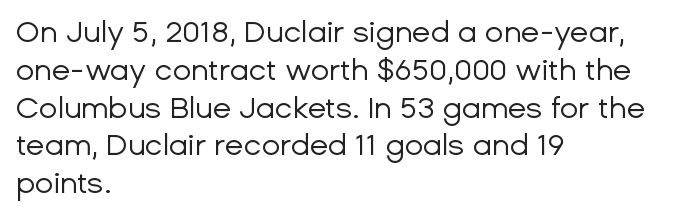
The image shows 30 px regular-weight sans-serif type, upright; set left-aligned, normal line spacing (1.26x), normal letter spacing, not underlined; low stroke contrast and a medium x-height.
